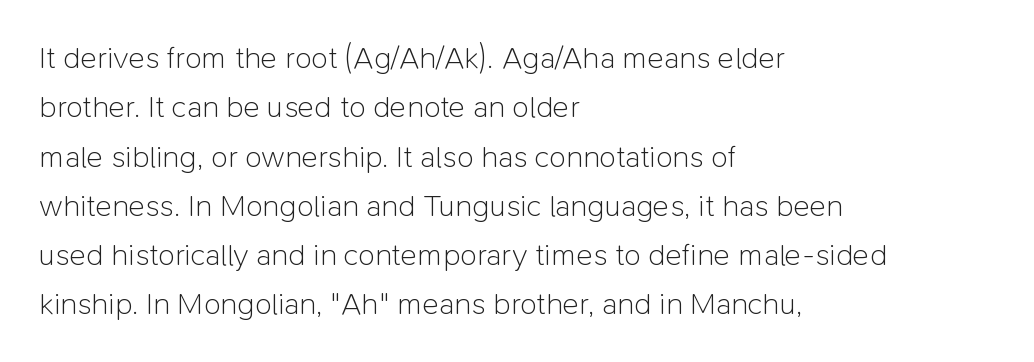
Tracking here is standard; glyphs follow each other at the usual distance. Unbolded letterforms with no extra heft. Serifs: no, the terminals of the letterforms are clean. Leading matches the norm, producing a regular column. This rendering uses left alignment, leaving the right contour irregular. Clear beneath every line of the passage.
